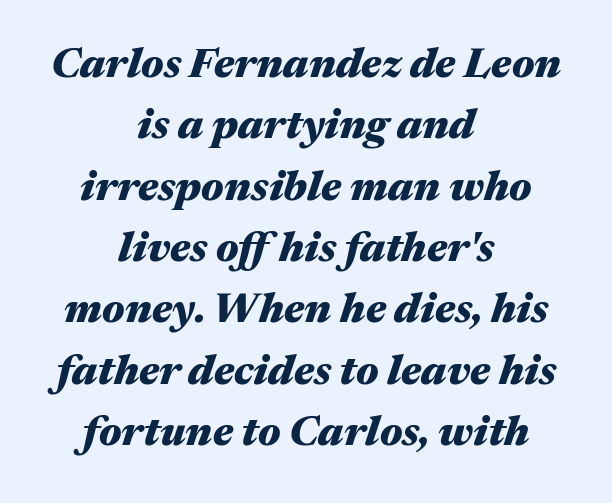
{"italic": "yes", "lean": "right", "slant_degrees": 17, "bold": "yes", "weight": "heavy", "width": "wide", "stroke_contrast": "medium", "x_height": "medium", "monospaced": "no", "underline": "no", "align": "center", "line_spacing": "normal", "line_spacing_ratio": 1.46, "letter_spacing": "normal", "letter_spacing_em": 0.0, "glyph_px": 42}
